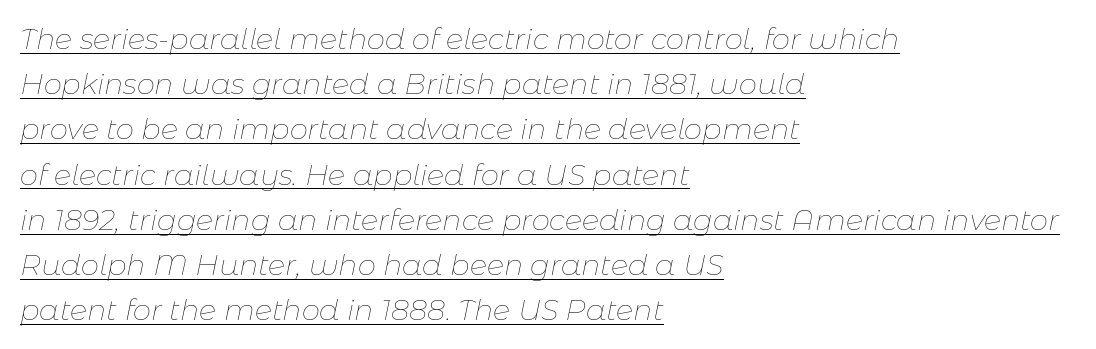
Q: Is the text bold? A: No.
Q: Is the text italic (slanted)? A: Yes, it leans right by about 11 degrees.
Q: Is the text underlined? A: Yes.
Q: How is the paragraph aligned? A: Left-aligned.
Q: Is the spacing between letters normal or unusually wide? A: Normal.
Q: Is the spacing between lines tight, normal or loose? A: Normal.
Q: Width (condensed, normal, or wide)? A: Normal.
Q: Stroke contrast? A: Low.
Q: x-height? A: Medium.
Q: Monospaced? A: No.
